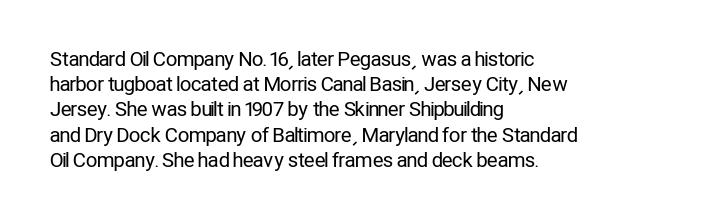
How would I describe the line gaps? Plain and ordinary. Stem width sits at or under what a default text font uses. Posture: straight, roman, zero tilt. Underlining? Definitely not there. How are the letters spaced? Ordinarily, with no added tracking. Alignment: flush left.
